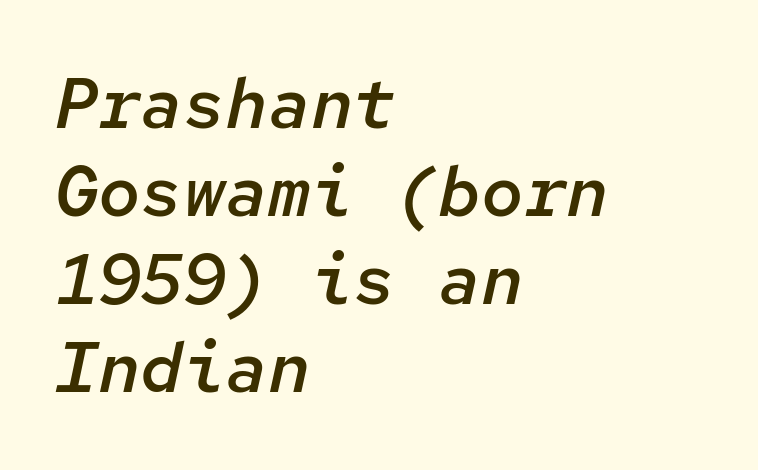
{"italic": "yes", "lean": "right", "slant_degrees": 12, "bold": "semi", "weight": "semibold", "width": "normal", "stroke_contrast": "low", "x_height": "medium", "monospaced": "yes", "underline": "no", "align": "left", "line_spacing_ratio": 1.24, "letter_spacing": "normal", "letter_spacing_em": 0.0, "glyph_px": 71}
